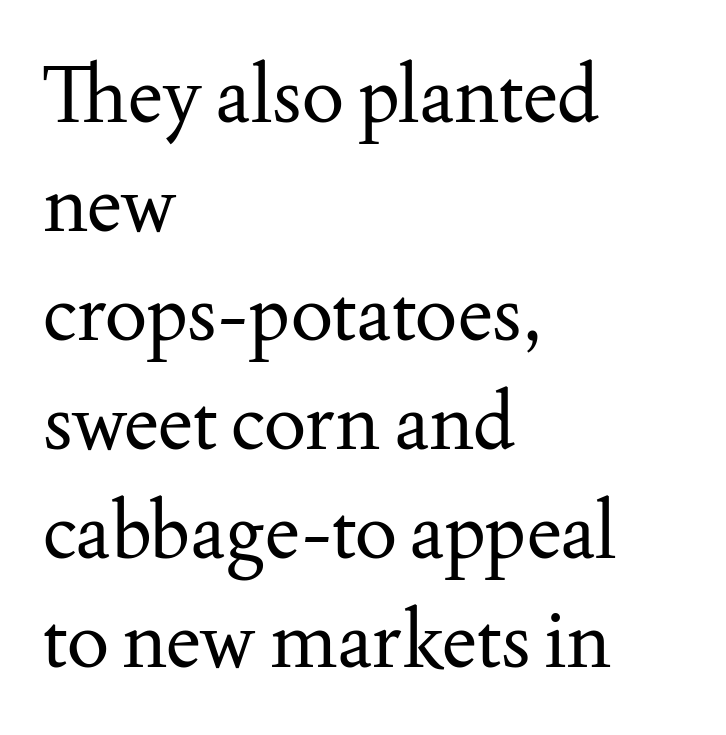
The rendering uses natural spacing where letterforms have individual widths. The strip under each line holds only bare page. Does extra space separate the letters? No, they use regular spacing. Whoever set this chose a conventional vertical rhythm.
